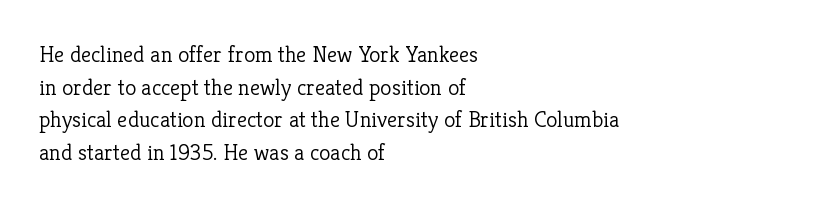
Q: Is the text bold? A: No.
Q: Is the text italic (slanted)? A: No, it is upright.
Q: Is the text underlined? A: No.
Q: How is the paragraph aligned? A: Left-aligned.
Q: Is the spacing between letters normal or unusually wide? A: Normal.
Q: Is the spacing between lines tight, normal or loose? A: Normal.
